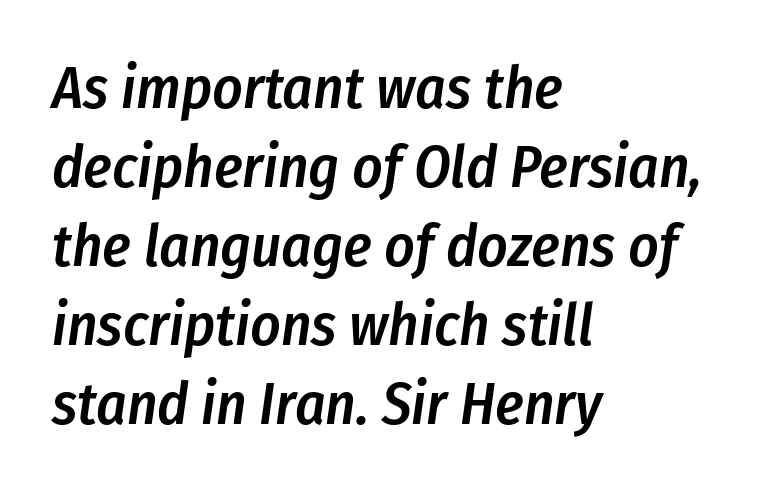
Where is the straight margin? On the left. The space beneath each line is pristine and unruled. Regular leading. Compared with ordinary roman type, these characters are visibly tilted. The type is set solid horizontally, with unmodified tracking. Spacing verdict: proportional, widths tailored to each character.
